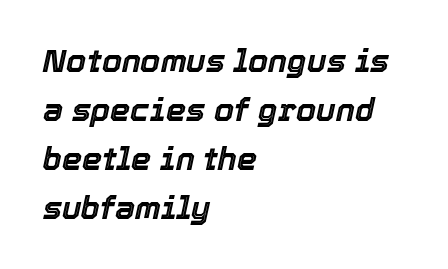
Q: Is the text italic (slanted)? A: Yes, it leans right by about 12 degrees.
Q: Is the text underlined? A: No.
Q: How is the paragraph aligned? A: Left-aligned.
Q: Is the spacing between letters normal or unusually wide? A: Normal.
Q: Is the spacing between lines tight, normal or loose? A: Normal.
Q: Width (condensed, normal, or wide)? A: Normal.
Q: x-height? A: Medium.
Q: Monospaced? A: No.
